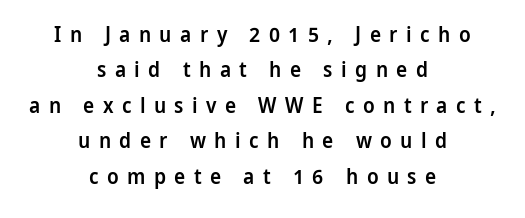
{"italic": "no", "bold": "semi", "underline": "no", "align": "center", "line_spacing": "normal", "line_spacing_ratio": 1.69, "letter_spacing": "wide", "letter_spacing_em": 0.4, "glyph_px": 21}
